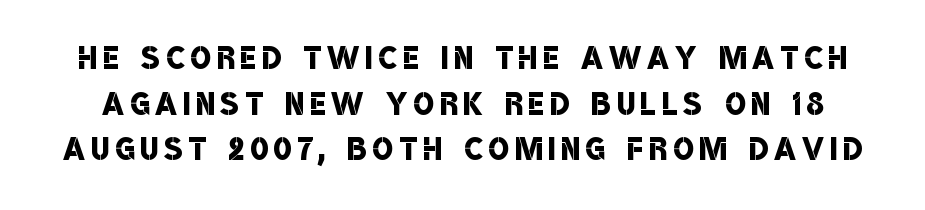
Observe the absence of serifs on each vertical stroke in this sample. Each letter keeps its own natural width here, so spacing adapts to shape. Every letter is mildly thick-stroked: semibold rather than bold. Vertical spacing — tight. The passage shown is not underscored anywhere.
